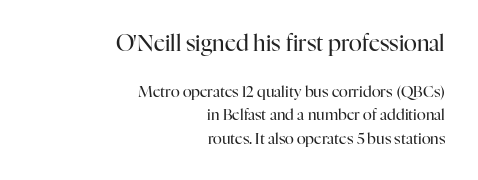
The image shows 22 px text type, upright; set right-aligned, normal line spacing (1.56x), normal letter spacing, not underlined; the first (top) block is 1.47x larger.
